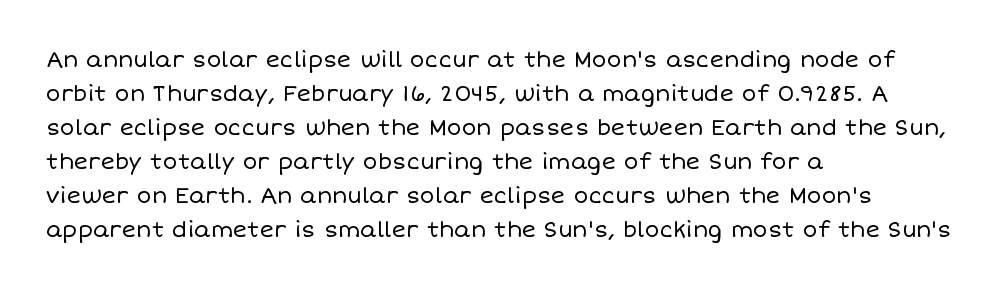
Q: Is the text bold? A: No.
Q: Is the text italic (slanted)? A: No, it is upright.
Q: Is the text underlined? A: No.
Q: How is the paragraph aligned? A: Left-aligned.
Q: Is the spacing between letters normal or unusually wide? A: Normal.
Q: Is the spacing between lines tight, normal or loose? A: Normal.
